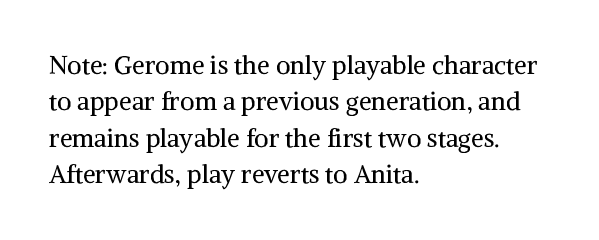
Q: Is the text bold? A: No.
Q: Is the text italic (slanted)? A: No, it is upright.
Q: Is the text underlined? A: No.
Q: How is the paragraph aligned? A: Left-aligned.
Q: Is the spacing between letters normal or unusually wide? A: Normal.
Q: Is the spacing between lines tight, normal or loose? A: Normal.
